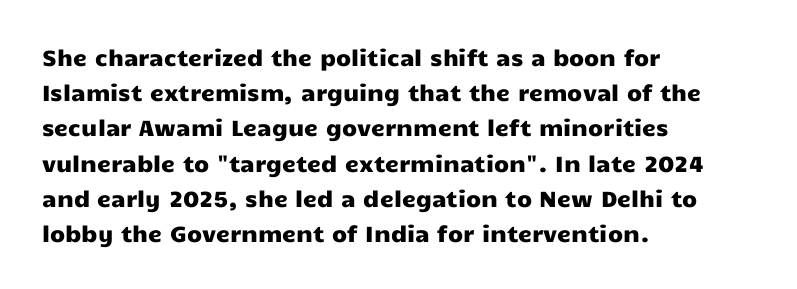
{"italic": "no", "underline": "no", "align": "left", "line_spacing": "normal", "line_spacing_ratio": 1.6, "letter_spacing": "normal", "letter_spacing_em": 0.0, "glyph_px": 22}
